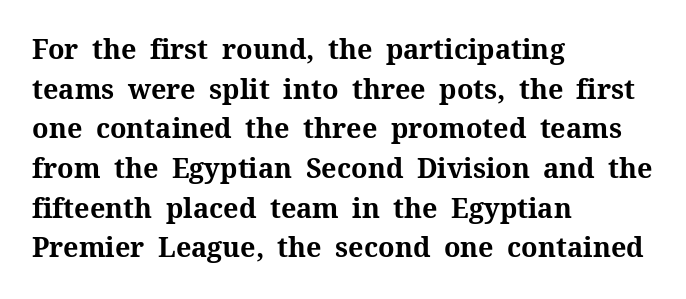
The image shows 27 px bold type, upright; set left-aligned, normal line spacing (1.47x), normal letter spacing, not underlined.
